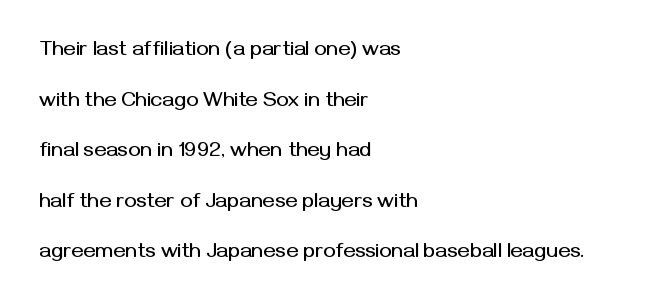
{"italic": "no", "underline": "no", "align": "left", "line_spacing": "loose", "line_spacing_ratio": 2.41, "letter_spacing": "normal", "letter_spacing_em": 0.0, "glyph_px": 21}
